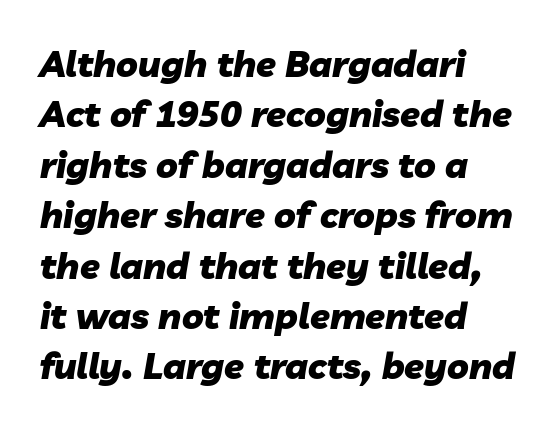
The image shows 36 px heavy type, italic (leaning right); set left-aligned, normal line spacing (1.4x), normal letter spacing, not underlined; low stroke contrast and a medium x-height.
